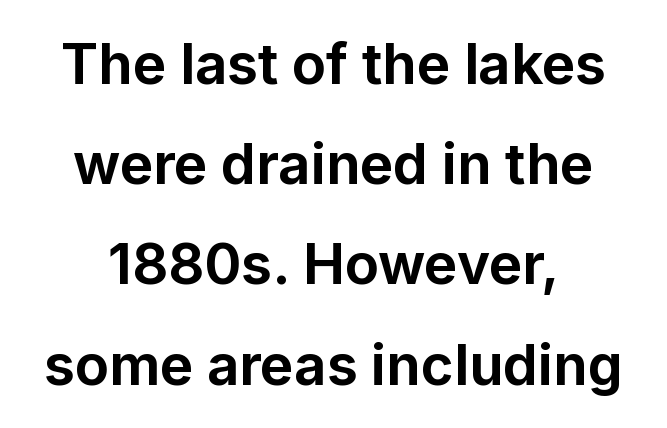
{"serif": "no", "italic": "no", "bold": "yes", "weight": "bold", "width": "normal", "stroke_contrast": "low", "x_height": "medium", "monospaced": "no", "underline": "no", "line_spacing_ratio": 1.79, "letter_spacing": "normal", "letter_spacing_em": 0.0, "glyph_px": 56}
